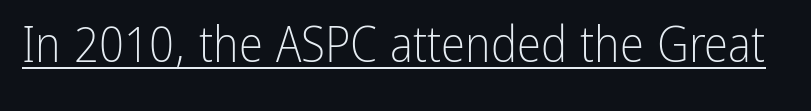
{"serif": "no", "italic": "no", "bold": "no", "weight": "light", "width": "condensed", "stroke_contrast": "low", "x_height": "medium", "monospaced": "no", "underline": "yes", "letter_spacing": "normal", "letter_spacing_em": 0.0, "glyph_px": 49}
